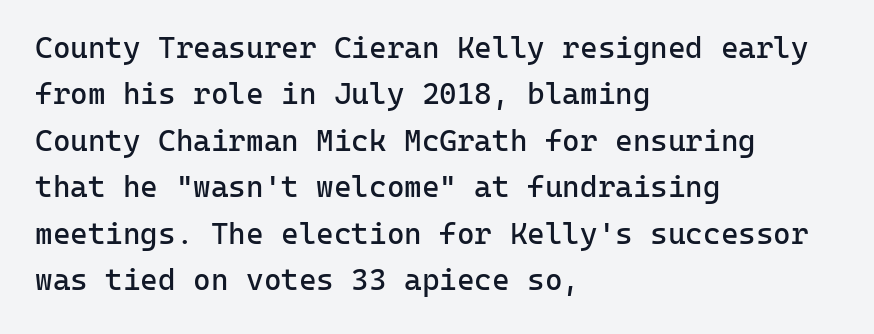
The image shows 30 px regular-weight sans-serif type, upright, monospaced; set left-aligned, normal line spacing (1.55x), normal letter spacing, not underlined; low stroke contrast and a medium x-height.
